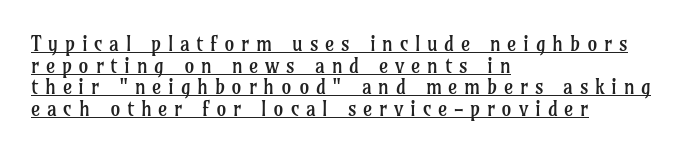
The sample's only ornament is a line tracing under the words. The passage shown has open, widely tracked lettering throughout. Rendered with straight, roman letterforms. The rag falls on the right side of this text block.
